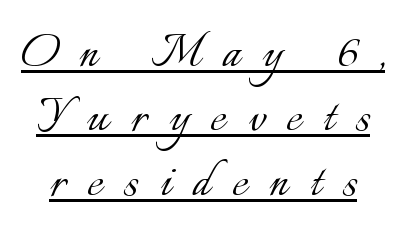
Q: Is the text bold? A: No.
Q: Is the text italic (slanted)? A: Yes.
Q: Is the text underlined? A: Yes.
Q: Is the spacing between letters normal or unusually wide? A: Unusually wide.
Q: Is the spacing between lines tight, normal or loose? A: Tight.
Q: Width (condensed, normal, or wide)? A: Normal.
Q: Stroke contrast? A: Low.
Q: x-height? A: Small.
Q: Monospaced? A: No.
